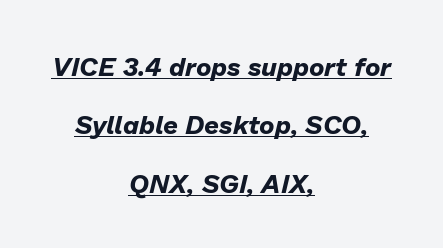
Q: Is the text bold? A: Yes.
Q: Is the text italic (slanted)? A: Yes, it leans right by about 13 degrees.
Q: Is the text underlined? A: Yes.
Q: How is the paragraph aligned? A: Centered.
Q: Is the spacing between letters normal or unusually wide? A: Normal.
Q: Is the spacing between lines tight, normal or loose? A: Loose.
